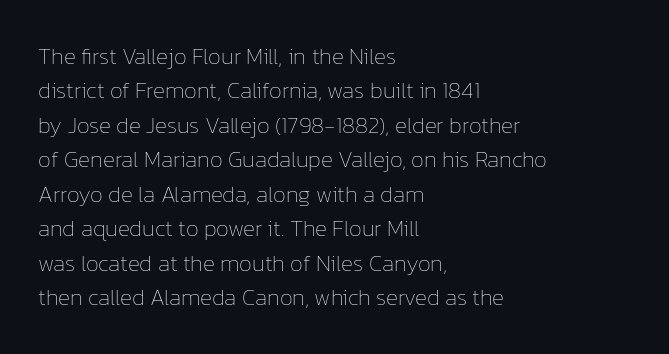
Q: Is the text bold? A: No.
Q: Is the text italic (slanted)? A: No, it is upright.
Q: Is the text underlined? A: No.
Q: How is the paragraph aligned? A: Left-aligned.
Q: Is the spacing between letters normal or unusually wide? A: Normal.
Q: Is the spacing between lines tight, normal or loose? A: Normal.
